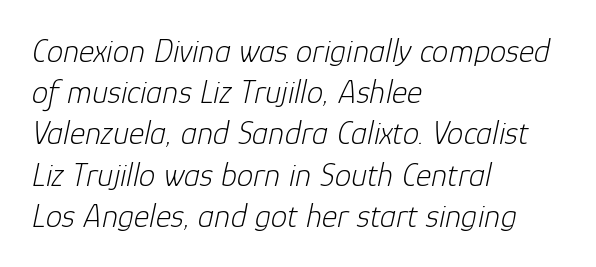
The image shows 33 px light type, italic (leaning right); set left-aligned, normal line spacing (1.25x), normal letter spacing, not underlined; low stroke contrast and a medium x-height.
